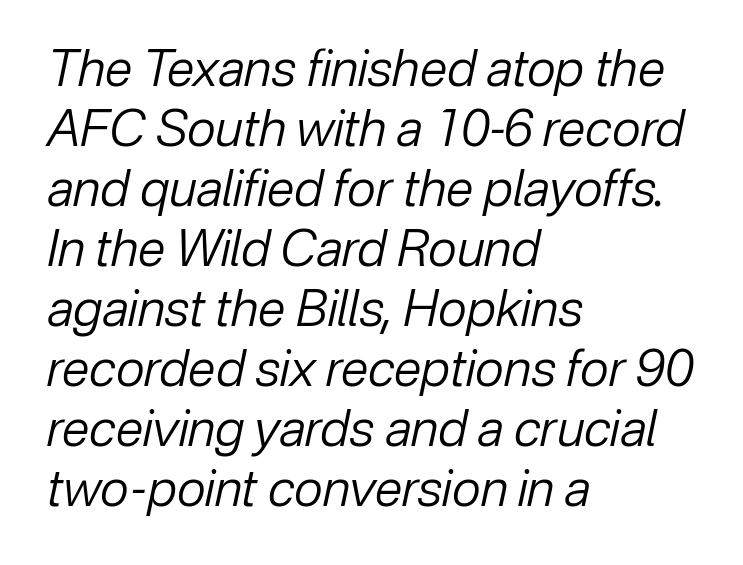
Varying glyph widths throughout — classic text-font behaviour. Tall strokes in this sample are angled rather than plumb. All the whitespace from short lines collects on the right. What stands out about the letter spacing? Nothing — it is the standard amount.
